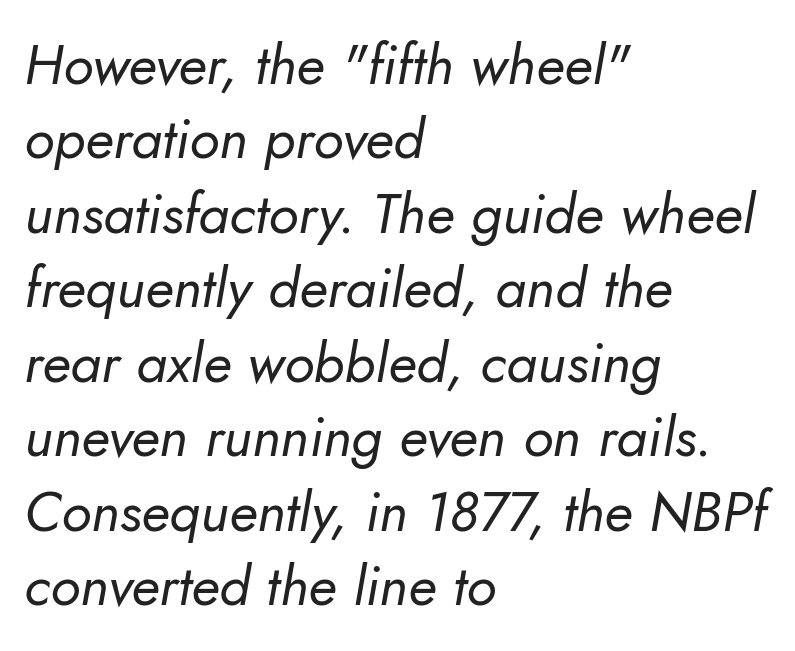
{"italic": "yes", "lean": "right", "slant_degrees": 10, "bold": "no", "weight": "regular", "width": "normal", "stroke_contrast": "low", "x_height": "small", "monospaced": "no", "underline": "no", "align": "left", "line_spacing": "normal", "line_spacing_ratio": 1.33, "letter_spacing": "normal", "letter_spacing_em": 0.0, "glyph_px": 56}
